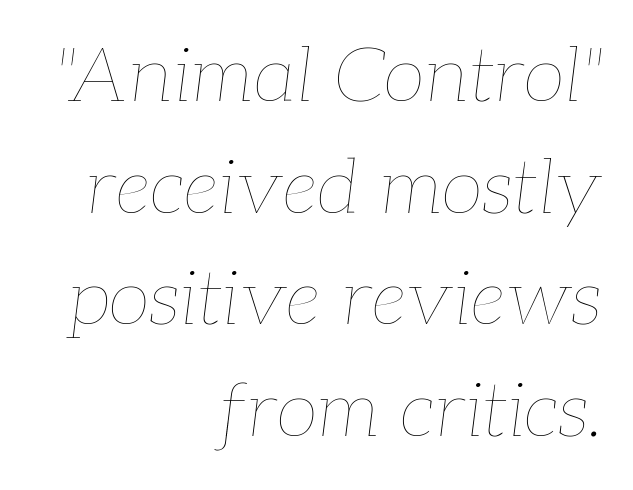
{"italic": "yes", "lean": "right", "slant_degrees": 7, "bold": "no", "weight": "thin", "width": "normal", "stroke_contrast": "low", "x_height": "medium", "monospaced": "no", "underline": "no", "align": "right", "line_spacing": "normal", "line_spacing_ratio": 1.45, "letter_spacing": "normal", "letter_spacing_em": 0.0, "glyph_px": 77}
